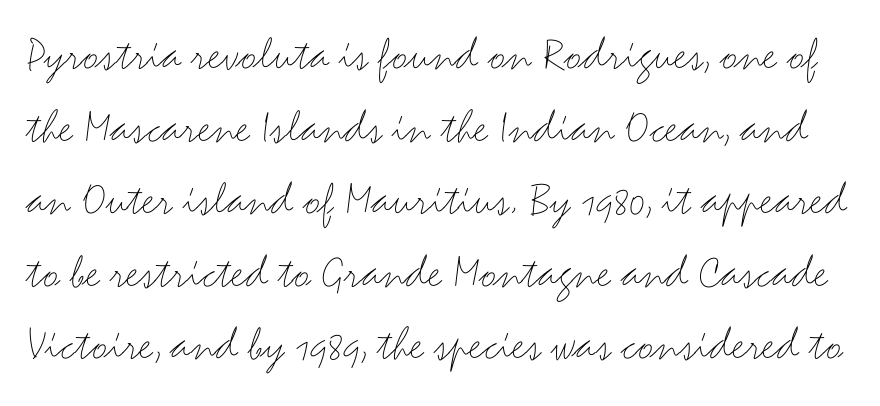
Spacing between characters is what you'd get straight out of the box. These glyphs show unthickened strokes, regular width or finer. Looks like regular typesetting: each glyph gets only the width it needs. Descenders hang freely into open space.
